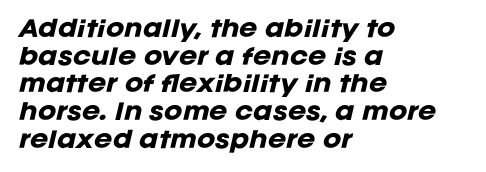
Vertical spacing — default. The passage is arranged the way most books set body copy — flush left. The strip under each line holds only bare page. Characters follow at the spacing the type designer built in. Students, this is bold: see how much ink each stroke carries.
